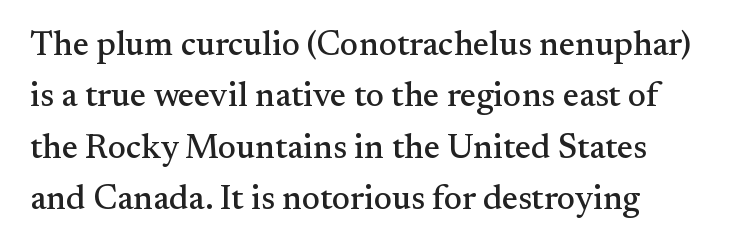
Typographically, this falls in the serif category. Descenders are the only things crossing below the line. Upright lettering throughout. Proportional: the letters do not fall into vertical columns. Caption: standard tracking, unaltered.
